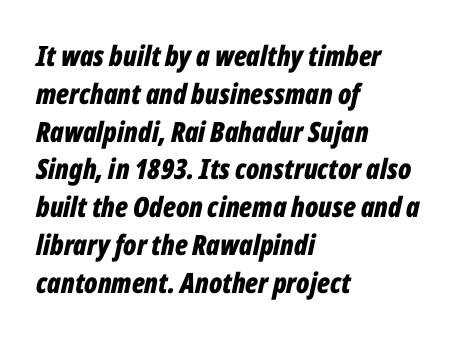
{"italic": "yes", "lean": "right", "slant_degrees": 12, "bold": "yes", "weight": "bold", "width": "condensed", "stroke_contrast": "low", "x_height": "medium", "monospaced": "no", "underline": "no", "align": "left", "line_spacing": "normal", "line_spacing_ratio": 1.35, "letter_spacing": "normal", "letter_spacing_em": 0.0, "glyph_px": 28}
